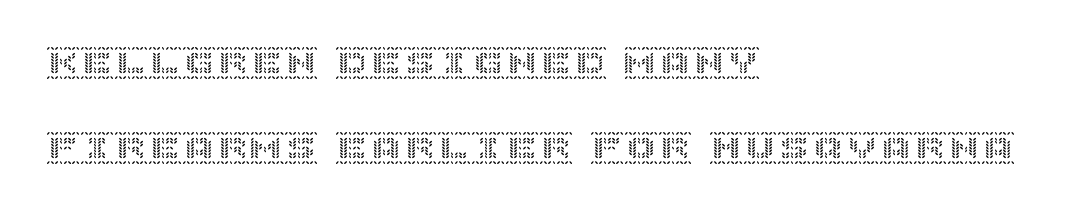
The image shows 34 px text type, upright; set left-aligned, loose line spacing (2.49x), normal letter spacing, not underlined; a large x-height.
